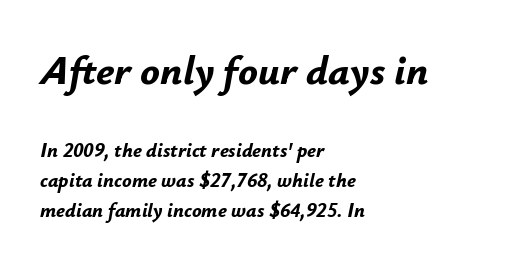
Q: Is the text bold? A: Yes.
Q: Is the text italic (slanted)? A: Yes, it leans right by about 12 degrees.
Q: Is the text underlined? A: No.
Q: How is the paragraph aligned? A: Left-aligned.
Q: Is the spacing between letters normal or unusually wide? A: Normal.
Q: Is the spacing between lines tight, normal or loose? A: Normal.
Q: Which block of text is set in a larger size, the first (top) or the second (bottom)? A: The first (top) one.
Q: Width (condensed, normal, or wide)? A: Normal.
Q: Stroke contrast? A: Low.
Q: x-height? A: Small.
Q: Monospaced? A: No.
